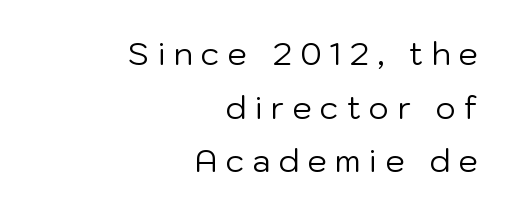
{"serif": "no", "italic": "no", "bold": "no", "weight": "regular", "width": "normal", "stroke_contrast": "low", "x_height": "medium", "monospaced": "no", "underline": "no", "align": "right", "line_spacing_ratio": 1.73, "letter_spacing": "wide", "letter_spacing_em": 0.27, "glyph_px": 31}
